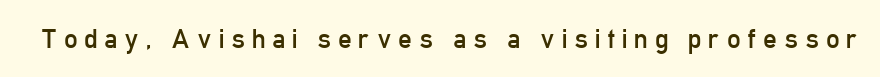
The image shows 27 px text type, upright; set unusually wide letter spacing (+0.25 em), not underlined.
